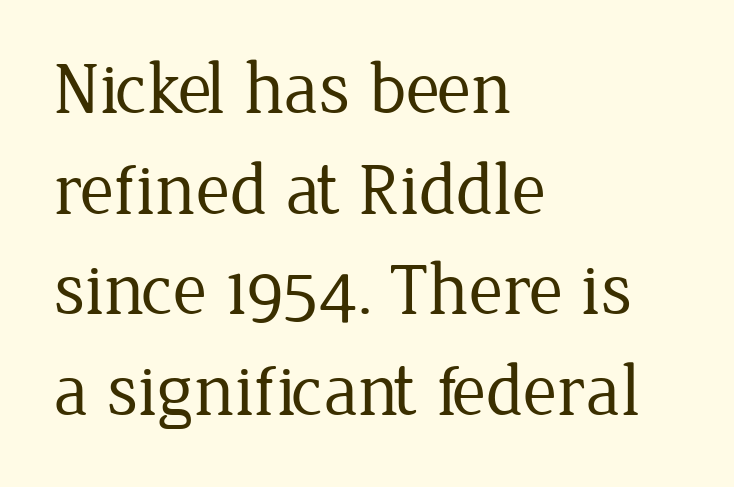
Proportional: the letters do not fall into vertical columns. Unbolded letterforms with no extra heft. Honestly, there is no underline to notice here at all. Nothing unusual about the tracking: characters are spaced as the font intends. This rendering uses left alignment, leaving the right contour irregular.
